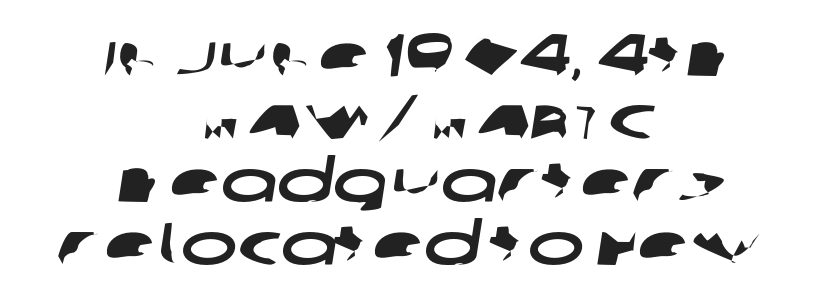
Regarding serifs, this sample does without them. Does extra space separate the letters? No, they use regular spacing. Line starts and ends both wander, symmetrically. A typesetter would call this proportional, since set widths differ per character. Interline gaps are noticeably narrow in this sample.
